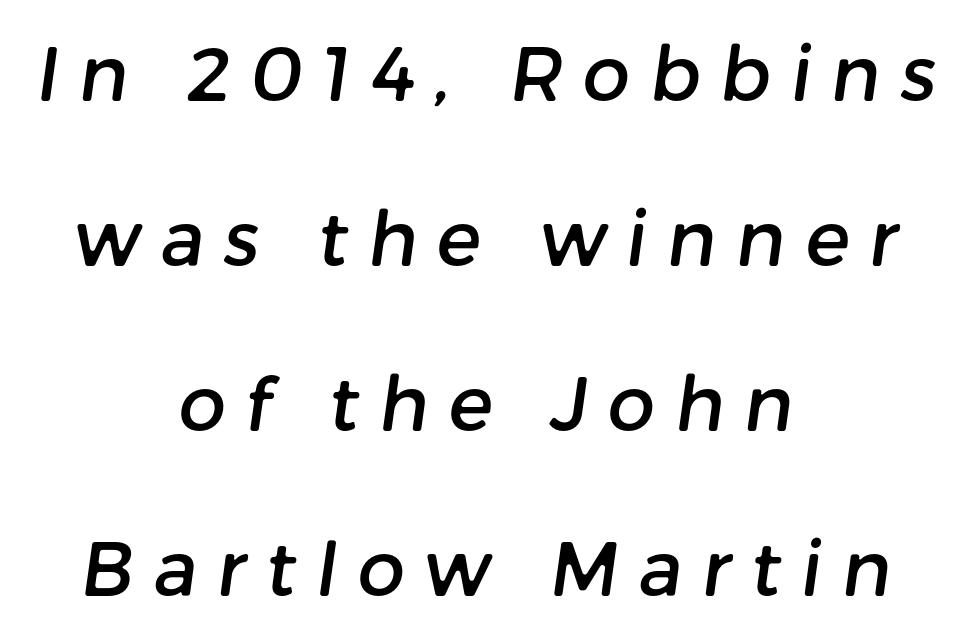
The line-height multiplier appears high, well above default. Is this a fixed-width face? No — the glyphs have proportional, varying widths. This sample is center-justified, so both line endings float freely. To sum up the face: it is a sans, with no serifs. A bare baseline throughout the passage. Someone cranked the tracking dial way up on this one.
